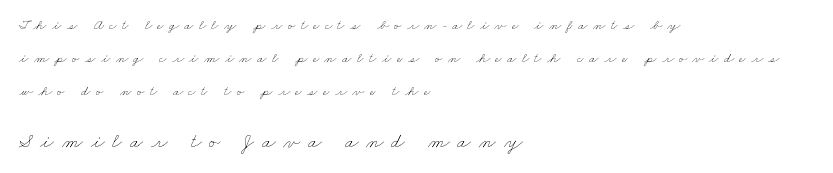
Q: Is the text bold? A: No.
Q: Is the text underlined? A: No.
Q: How is the paragraph aligned? A: Left-aligned.
Q: Is the spacing between letters normal or unusually wide? A: Unusually wide.
Q: Is the spacing between lines tight, normal or loose? A: Loose.
Q: Which block of text is set in a larger size, the first (top) or the second (bottom)? A: The second (bottom) one.
